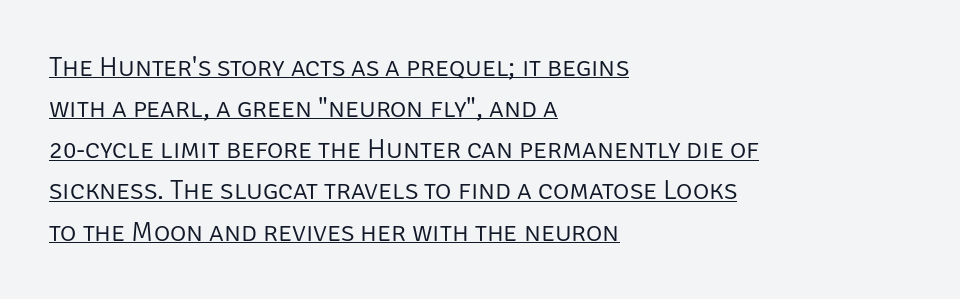
The image shows 28 px light sans-serif type, upright; set left-aligned, normal line spacing (1.47x), normal letter spacing, underlined; low stroke contrast and a large x-height.
